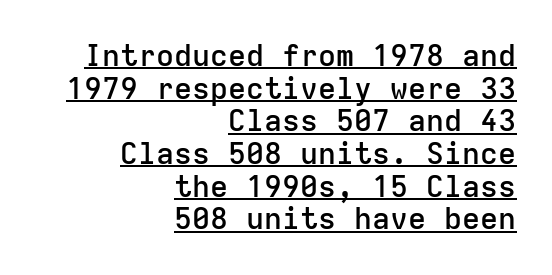
{"serif": "no", "italic": "no", "bold": "semi", "weight": "semibold", "width": "normal", "stroke_contrast": "low", "x_height": "medium", "monospaced": "yes", "underline": "yes", "align": "right", "line_spacing": "tight", "line_spacing_ratio": 1.09, "letter_spacing": "normal", "letter_spacing_em": 0.0, "glyph_px": 30}
